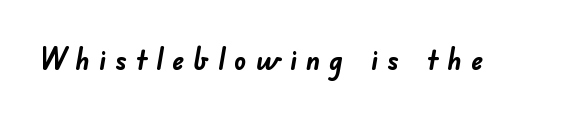
The image shows 30 px semibold sans-serif type; set unusually wide letter spacing (+0.29 em), not underlined; low stroke contrast and a small x-height.
